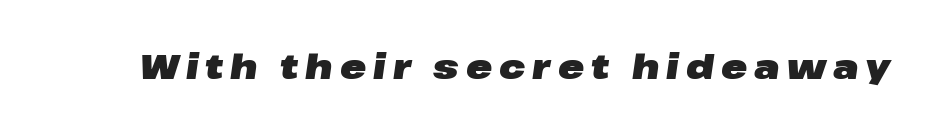
The image shows 35 px heavy, wide type, italic (leaning right); set unusually wide letter spacing (+0.2 em), not underlined; low stroke contrast and a medium x-height.
